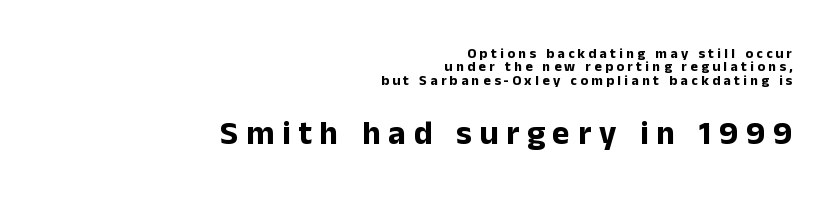
{"serif": "no", "italic": "no", "bold": "yes", "weight": "bold", "width": "normal", "stroke_contrast": "low", "x_height": "medium", "monospaced": "no", "underline": "no", "align": "right", "line_spacing": "tight", "line_spacing_ratio": 0.96, "letter_spacing": "wide", "letter_spacing_em": 0.24, "larger_block": "second", "size_ratio": 2.36, "glyph_px": 33}
